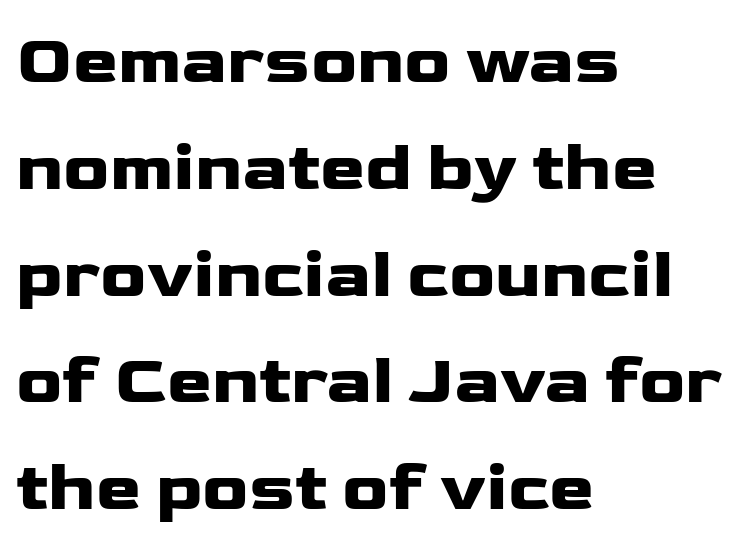
{"serif": "no", "italic": "no", "width": "wide", "stroke_contrast": "low", "x_height": "medium", "monospaced": "no", "underline": "no", "align": "left", "line_spacing": "normal", "line_spacing_ratio": 1.57, "letter_spacing": "normal", "letter_spacing_em": 0.0, "glyph_px": 68}
